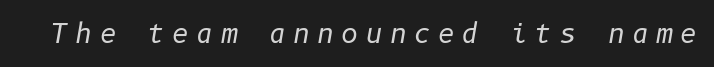
Q: Is the text bold? A: No.
Q: Is the text italic (slanted)? A: Yes, it leans right by about 10 degrees.
Q: Is the text underlined? A: No.
Q: Is the spacing between letters normal or unusually wide? A: Unusually wide.
